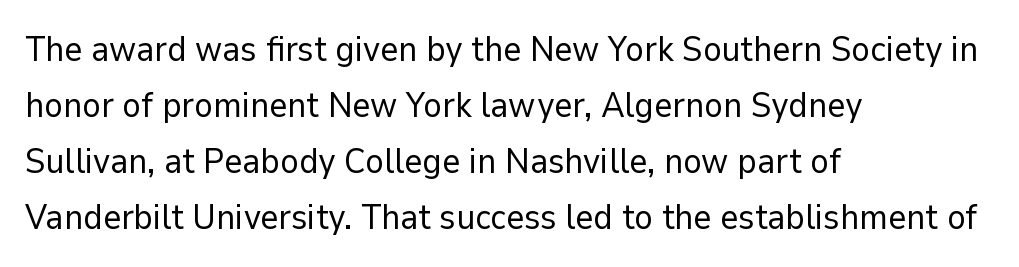
The image shows 35 px regular-weight sans-serif type, upright; set left-aligned, normal line spacing (1.6x), normal letter spacing, not underlined; low stroke contrast and a medium x-height.
